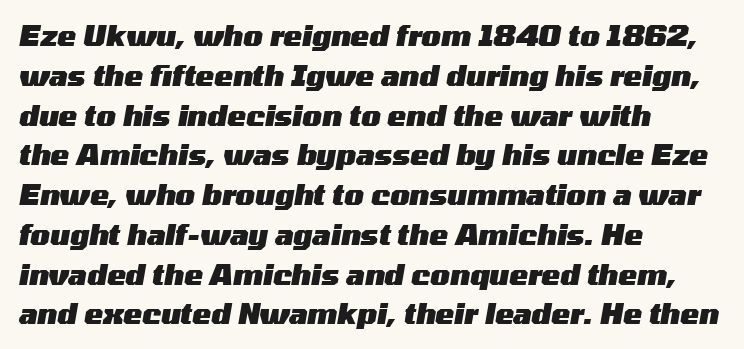
Q: Is the text bold? A: Yes.
Q: Is the text italic (slanted)? A: Yes, it leans right by about 10 degrees.
Q: Is the text underlined? A: No.
Q: How is the paragraph aligned? A: Left-aligned.
Q: Is the spacing between letters normal or unusually wide? A: Normal.
Q: Is the spacing between lines tight, normal or loose? A: Normal.
Q: Width (condensed, normal, or wide)? A: Wide.
Q: Stroke contrast? A: Medium.
Q: x-height? A: Medium.
Q: Monospaced? A: No.
